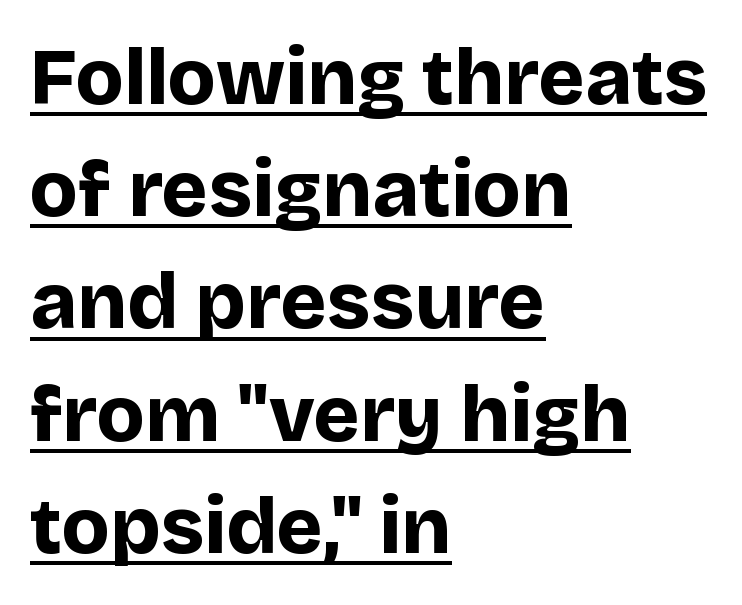
Q: Is the text bold? A: Yes.
Q: Is the text italic (slanted)? A: No, it is upright.
Q: Is the typeface a serif or a sans-serif typeface? A: Sans-serif.
Q: Is the text underlined? A: Yes.
Q: How is the paragraph aligned? A: Left-aligned.
Q: Is the spacing between letters normal or unusually wide? A: Normal.
Q: Is the spacing between lines tight, normal or loose? A: Normal.
Q: Width (condensed, normal, or wide)? A: Normal.
Q: Stroke contrast? A: Low.
Q: x-height? A: Large.
Q: Monospaced? A: No.
